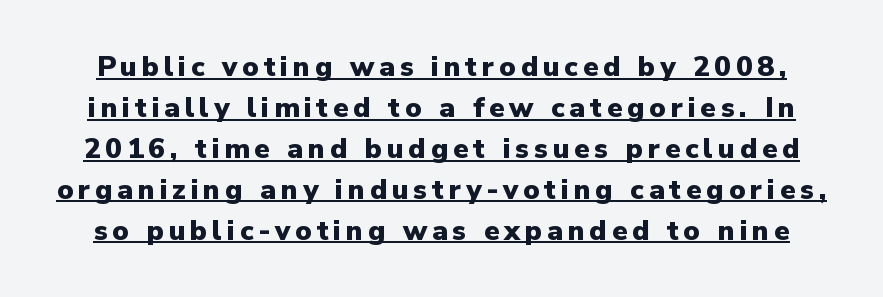
Compared with typical paragraphs, the rows here are spaced about the same. Is this a fixed-width face? No — the glyphs have proportional, varying widths. The sample has been set heavy, in full bold. Compared with undecorated copy, this sample adds a rule below the words. Regarding serifs, this sample does without them.
